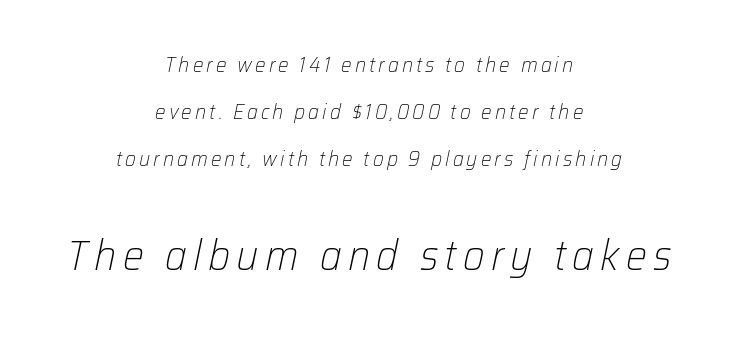
{"italic": "yes", "lean": "right", "slant_degrees": 12, "bold": "no", "weight": "light", "width": "normal", "stroke_contrast": "low", "x_height": "medium", "monospaced": "no", "underline": "no", "align": "center", "line_spacing": "loose", "line_spacing_ratio": 2.23, "larger_block": "second", "size_ratio": 2.0, "glyph_px": 42}
